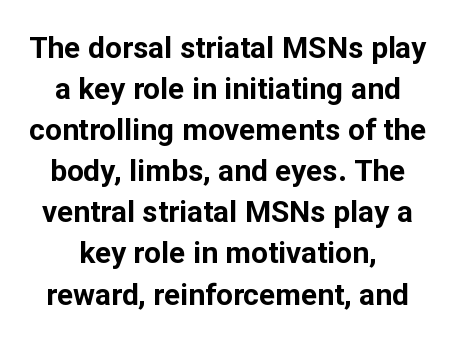
Q: Is the text bold? A: Yes.
Q: Is the text italic (slanted)? A: No, it is upright.
Q: Is the typeface a serif or a sans-serif typeface? A: Sans-serif.
Q: Is the text underlined? A: No.
Q: Is the spacing between letters normal or unusually wide? A: Normal.
Q: Is the spacing between lines tight, normal or loose? A: Normal.
Q: Width (condensed, normal, or wide)? A: Normal.
Q: Stroke contrast? A: Low.
Q: x-height? A: Medium.
Q: Monospaced? A: No.
